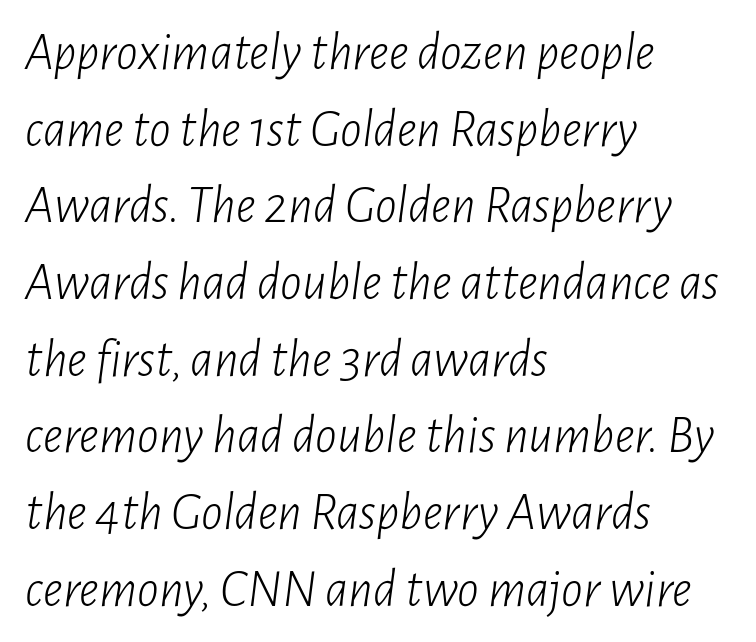
Quick note: underline off. You could not count columns in this text — the font is proportionally spaced. Characters follow at the spacing the type designer built in. Rendered with sloped, italic letterforms. Each line starts at the same left margin while the right side varies.
